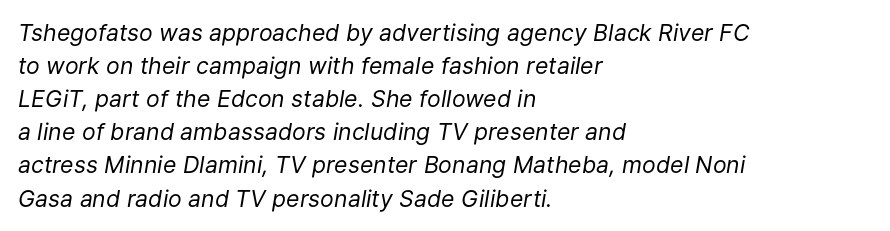
Q: Is the text bold? A: No.
Q: Is the text italic (slanted)? A: Yes, it leans right by about 9 degrees.
Q: Is the text underlined? A: No.
Q: How is the paragraph aligned? A: Left-aligned.
Q: Is the spacing between letters normal or unusually wide? A: Normal.
Q: Is the spacing between lines tight, normal or loose? A: Normal.
